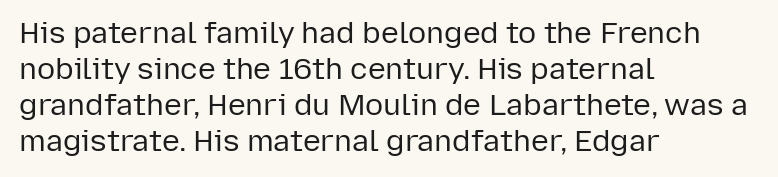
{"serif": "no", "italic": "no", "bold": "no", "weight": "regular", "width": "normal", "stroke_contrast": "low", "x_height": "medium", "monospaced": "no", "underline": "no", "align": "left", "line_spacing_ratio": 1.2, "letter_spacing": "normal", "letter_spacing_em": 0.0, "glyph_px": 30}
